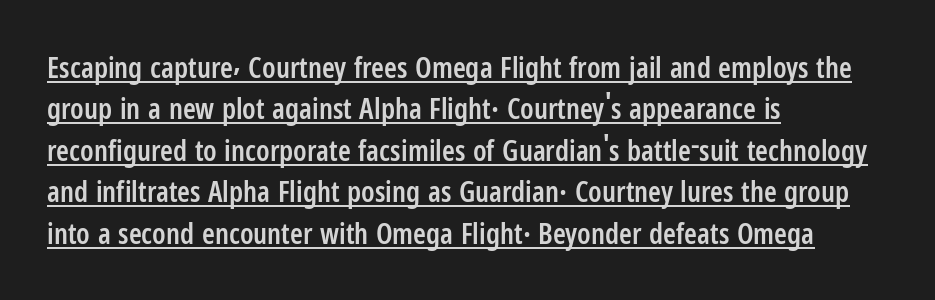
This sample has the flowing, uneven cadence of proportional lettering. Stroke thickness is moderately raised; the sample reads as semibold. Like a heading marked for emphasis, these lines bear an underscore. Horizontal alignment here is leftward, the default for most running prose. A sans-serif font was chosen for this passage.
